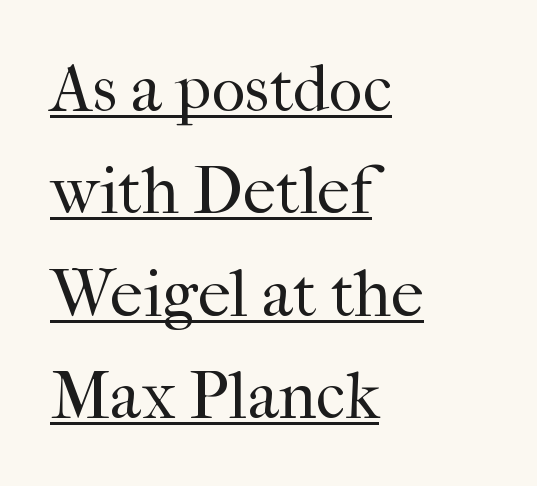
The image shows 66 px regular-weight serif type, upright; set left-aligned, normal line spacing (1.55x), normal letter spacing, underlined; high stroke contrast and a medium x-height.
